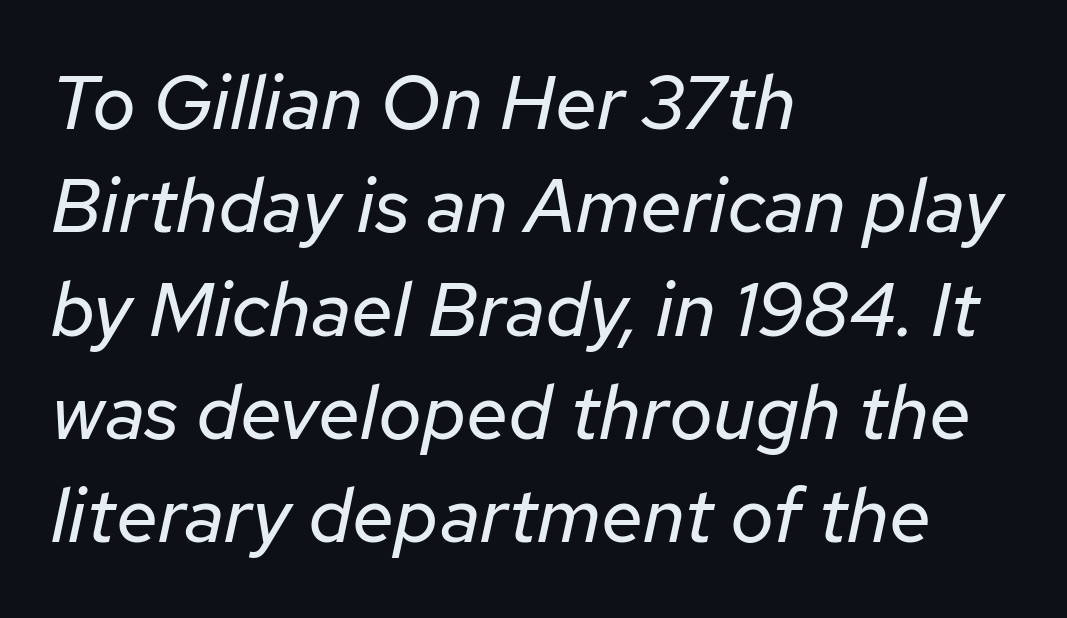
The image shows 76 px regular-weight type, italic (leaning right); set left-aligned, normal line spacing (1.36x), normal letter spacing, not underlined; low stroke contrast and a medium x-height.
